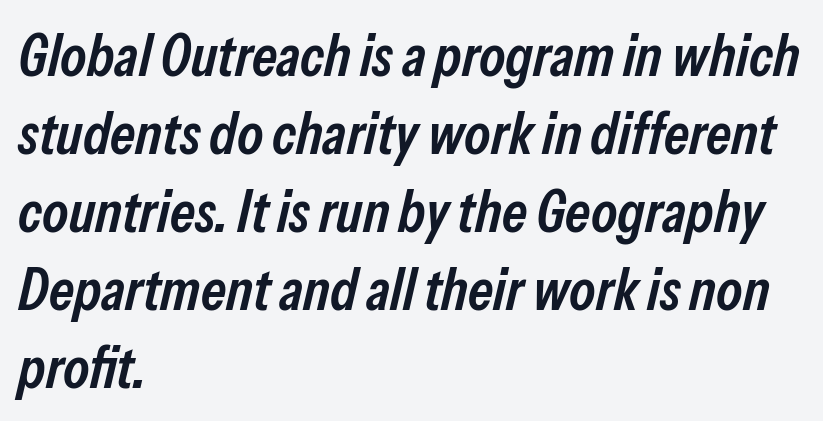
The image shows 59 px semibold, condensed type, italic (leaning right); set left-aligned, normal line spacing (1.32x), normal letter spacing, not underlined; low stroke contrast and a medium x-height.
